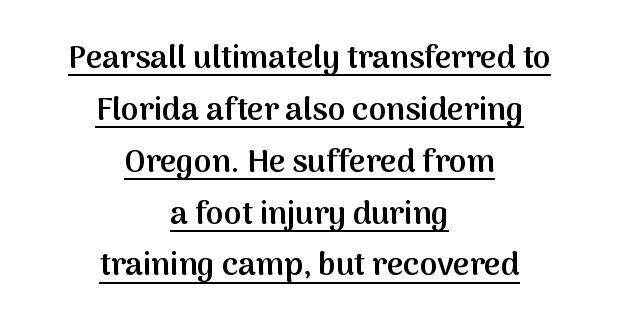
Q: Is the text bold? A: Semi-bold.
Q: Is the text italic (slanted)? A: No, it is upright.
Q: Is the typeface a serif or a sans-serif typeface? A: Sans-serif.
Q: Is the text underlined? A: Yes.
Q: How is the paragraph aligned? A: Centered.
Q: Is the spacing between letters normal or unusually wide? A: Normal.
Q: Is the spacing between lines tight, normal or loose? A: Normal.
Q: Width (condensed, normal, or wide)? A: Normal.
Q: Stroke contrast? A: Medium.
Q: x-height? A: Medium.
Q: Monospaced? A: No.
